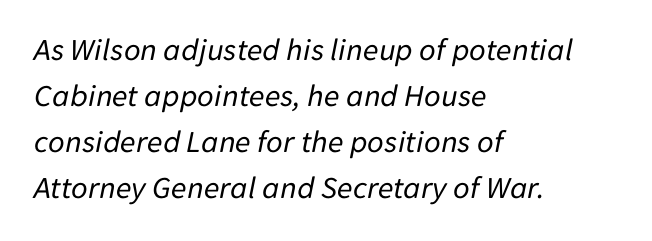
Q: Is the text bold? A: No.
Q: Is the text italic (slanted)? A: Yes, it leans right by about 11 degrees.
Q: Is the text underlined? A: No.
Q: How is the paragraph aligned? A: Left-aligned.
Q: Is the spacing between letters normal or unusually wide? A: Normal.
Q: Is the spacing between lines tight, normal or loose? A: Normal.
Q: Width (condensed, normal, or wide)? A: Normal.
Q: Stroke contrast? A: Low.
Q: x-height? A: Medium.
Q: Monospaced? A: No.
